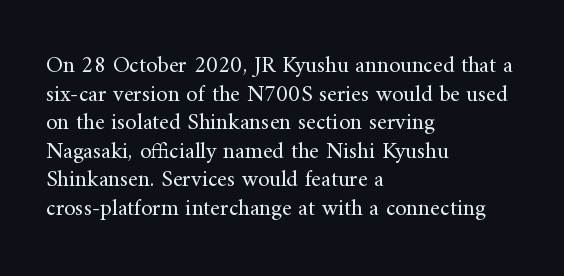
Q: Is the text bold? A: No.
Q: Is the text italic (slanted)? A: No, it is upright.
Q: Is the text underlined? A: No.
Q: How is the paragraph aligned? A: Left-aligned.
Q: Is the spacing between letters normal or unusually wide? A: Normal.
